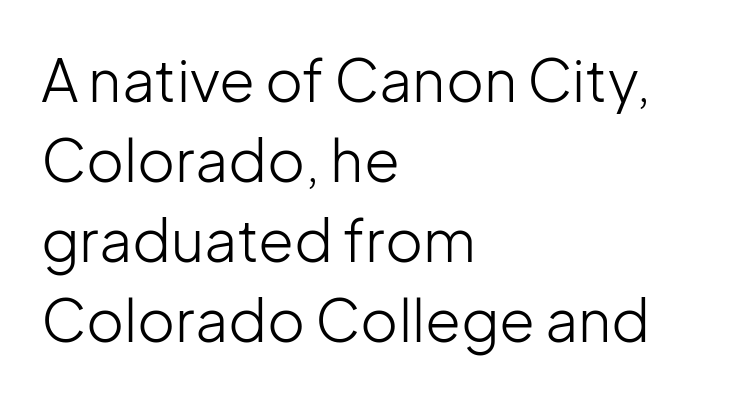
Q: Is the text bold? A: No.
Q: Is the text italic (slanted)? A: No, it is upright.
Q: Is the typeface a serif or a sans-serif typeface? A: Sans-serif.
Q: Is the text underlined? A: No.
Q: How is the paragraph aligned? A: Left-aligned.
Q: Is the spacing between letters normal or unusually wide? A: Normal.
Q: Is the spacing between lines tight, normal or loose? A: Normal.
Q: Width (condensed, normal, or wide)? A: Normal.
Q: Stroke contrast? A: Low.
Q: x-height? A: Medium.
Q: Monospaced? A: No.
